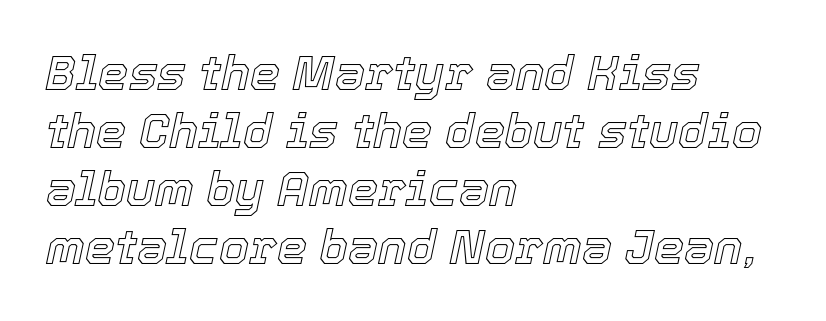
The image shows 48 px text type, italic (leaning right); set left-aligned, line spacing 1.21x, normal letter spacing, not underlined; a medium x-height.
